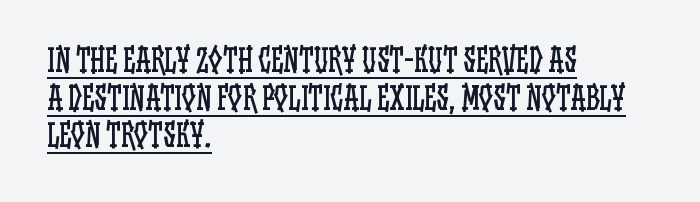
Which margin do the lines hug? The left one — the right edge is uneven. Compared with undecorated copy, this sample adds a rule below the words. Here the designer chose a conventional face with non-uniform glyph widths. Here the glyphs are tracked normally, forming tight word shapes.
